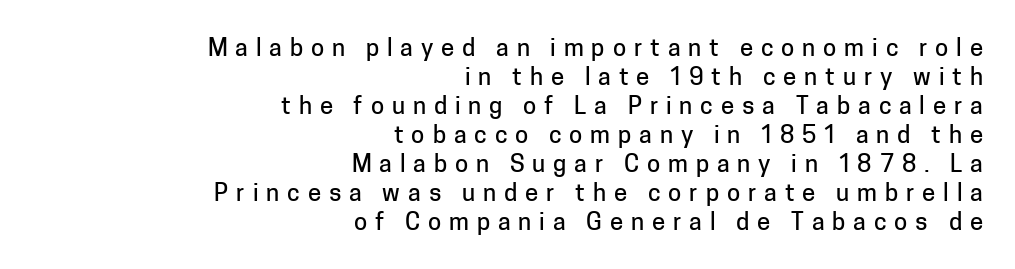
{"italic": "no", "underline": "no", "align": "right", "line_spacing_ratio": 1.21, "letter_spacing": "wide", "letter_spacing_em": 0.33, "glyph_px": 24}
